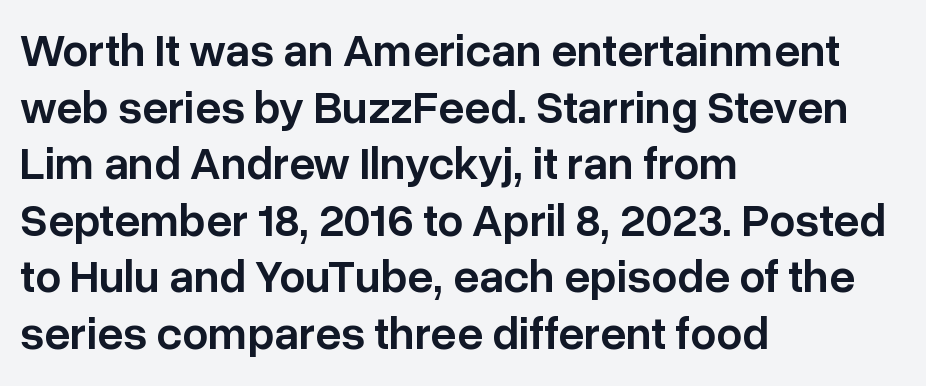
Q: Is the text bold? A: Semi-bold.
Q: Is the text italic (slanted)? A: No, it is upright.
Q: Is the typeface a serif or a sans-serif typeface? A: Sans-serif.
Q: Is the text underlined? A: No.
Q: How is the paragraph aligned? A: Left-aligned.
Q: Is the spacing between letters normal or unusually wide? A: Normal.
Q: Width (condensed, normal, or wide)? A: Normal.
Q: Stroke contrast? A: Low.
Q: x-height? A: Medium.
Q: Monospaced? A: No.
